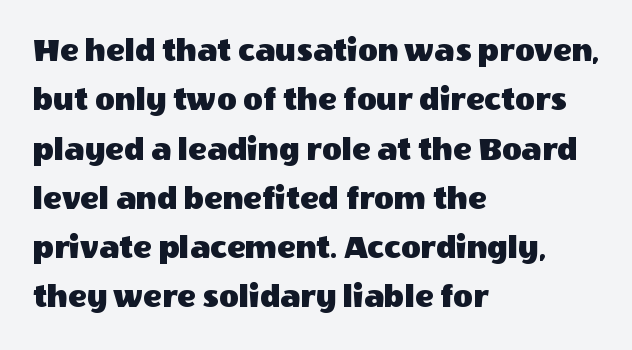
{"serif": "no", "italic": "no", "width": "normal", "x_height": "large", "monospaced": "no", "underline": "no", "align": "left", "line_spacing": "normal", "line_spacing_ratio": 1.45, "letter_spacing": "normal", "letter_spacing_em": 0.0, "glyph_px": 34}
